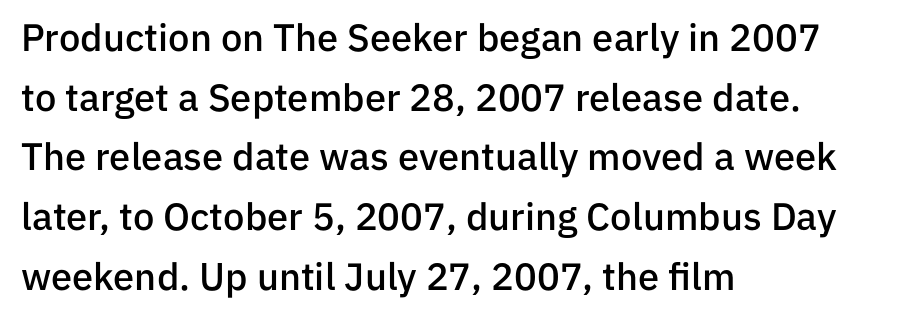
Q: Is the text bold? A: Semi-bold.
Q: Is the text italic (slanted)? A: No, it is upright.
Q: Is the typeface a serif or a sans-serif typeface? A: Sans-serif.
Q: Is the text underlined? A: No.
Q: How is the paragraph aligned? A: Left-aligned.
Q: Is the spacing between letters normal or unusually wide? A: Normal.
Q: Is the spacing between lines tight, normal or loose? A: Normal.
Q: Width (condensed, normal, or wide)? A: Normal.
Q: Stroke contrast? A: Low.
Q: x-height? A: Medium.
Q: Monospaced? A: No.
